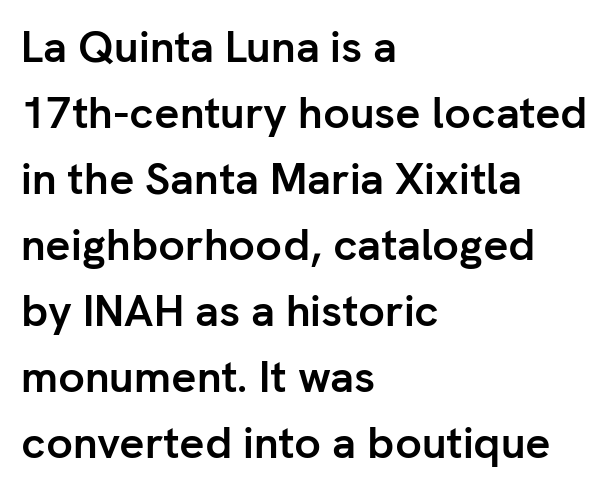
Q: Is the text bold? A: Yes.
Q: Is the text italic (slanted)? A: No, it is upright.
Q: Is the typeface a serif or a sans-serif typeface? A: Sans-serif.
Q: Is the text underlined? A: No.
Q: How is the paragraph aligned? A: Left-aligned.
Q: Is the spacing between letters normal or unusually wide? A: Normal.
Q: Is the spacing between lines tight, normal or loose? A: Normal.
Q: Width (condensed, normal, or wide)? A: Normal.
Q: Stroke contrast? A: Low.
Q: x-height? A: Medium.
Q: Monospaced? A: No.
